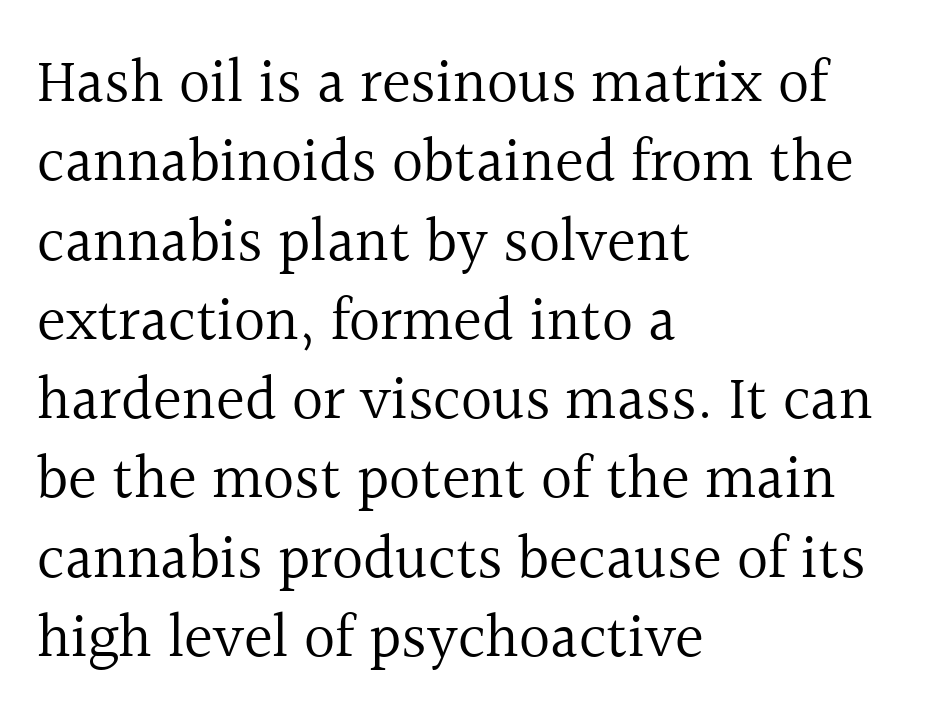
{"serif": "yes", "italic": "no", "bold": "no", "weight": "regular", "width": "normal", "x_height": "medium", "monospaced": "no", "underline": "no", "align": "left", "line_spacing": "normal", "line_spacing_ratio": 1.3, "letter_spacing": "normal", "letter_spacing_em": 0.0, "glyph_px": 61}
